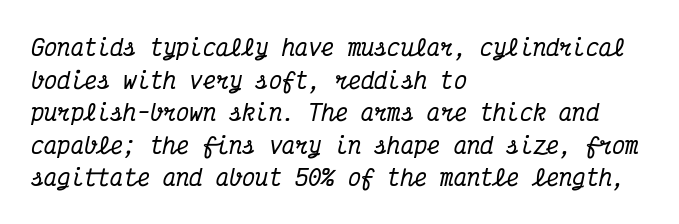
Q: Is the text italic (slanted)? A: Yes, it leans right by about 12 degrees.
Q: Is the text underlined? A: No.
Q: How is the paragraph aligned? A: Left-aligned.
Q: Is the spacing between letters normal or unusually wide? A: Normal.
Q: Is the spacing between lines tight, normal or loose? A: Normal.
